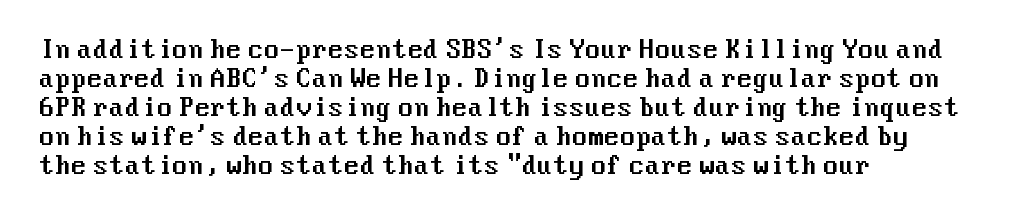
Posture: straight, roman, zero tilt. The passage shown is not underscored anywhere. The rendering anchors every line to the left-hand side. The gaps between neighbouring characters are ordinary and unremarkable.
